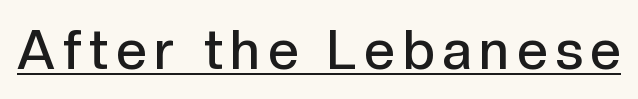
{"serif": "no", "italic": "no", "bold": "semi", "weight": "semibold", "width": "normal", "x_height": "medium", "monospaced": "no", "underline": "yes", "glyph_px": 54}
